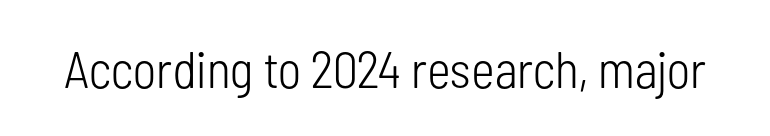
{"serif": "no", "italic": "no", "bold": "no", "weight": "light", "width": "condensed", "stroke_contrast": "low", "x_height": "medium", "monospaced": "no", "underline": "no", "letter_spacing": "normal", "letter_spacing_em": 0.0, "glyph_px": 51}
